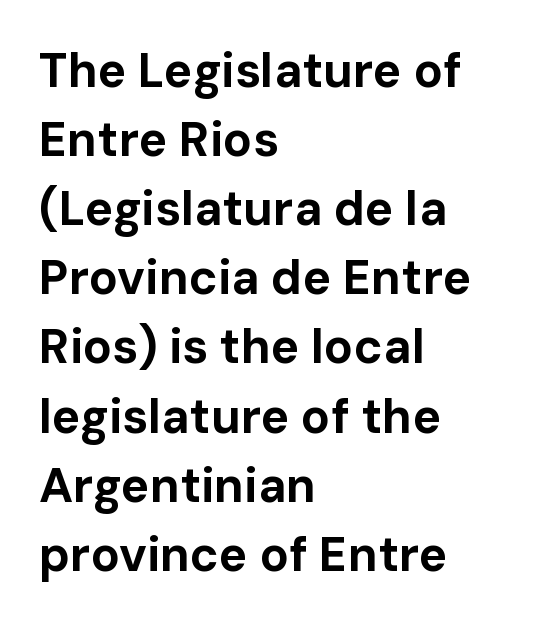
The image shows 48 px bold sans-serif type, upright; set left-aligned, normal line spacing (1.44x), normal letter spacing, not underlined; low stroke contrast and a medium x-height.
